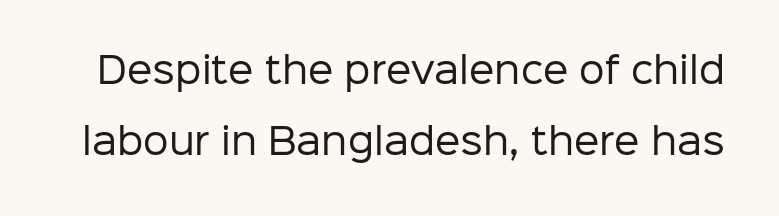
Q: Is the text bold? A: No.
Q: Is the text italic (slanted)? A: No, it is upright.
Q: Is the typeface a serif or a sans-serif typeface? A: Sans-serif.
Q: Is the text underlined? A: No.
Q: Is the spacing between letters normal or unusually wide? A: Normal.
Q: Is the spacing between lines tight, normal or loose? A: Loose.
Q: Width (condensed, normal, or wide)? A: Normal.
Q: Stroke contrast? A: Low.
Q: x-height? A: Medium.
Q: Monospaced? A: No.
